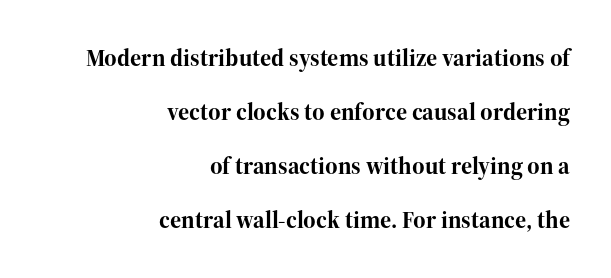
The image shows 24 px bold type, upright; set right-aligned, loose line spacing (2.25x), normal letter spacing, not underlined.
